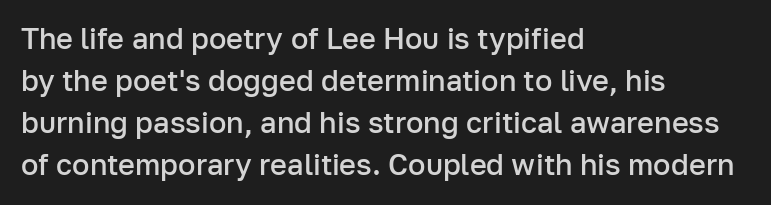
How heavy is the stroke? Medium-heavy — a semibold, shy of bold. Each word holds together tightly as a unit, with standard inter-letter gaps. The letters stand straight up with perfectly vertical stems. Horizontal bands of white between lines are of average thickness.
